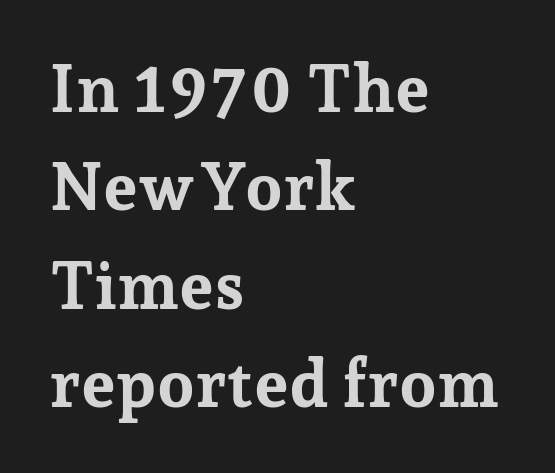
The image shows 66 px bold serif type, upright; set left-aligned, normal line spacing (1.49x), normal letter spacing, not underlined; low stroke contrast and a medium x-height.
